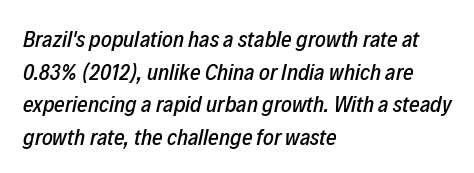
The image shows 23 px text type, italic (leaning right); set left-aligned, normal line spacing (1.42x), normal letter spacing, not underlined.
